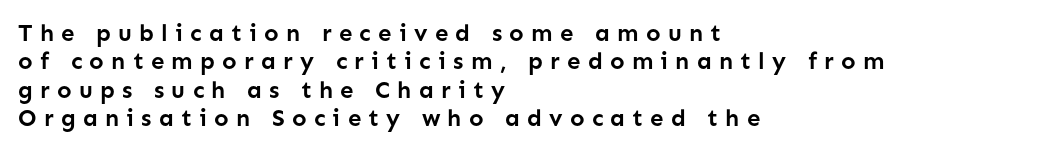
Q: Is the text bold? A: Yes.
Q: Is the text italic (slanted)? A: No, it is upright.
Q: Is the text underlined? A: No.
Q: How is the paragraph aligned? A: Left-aligned.
Q: Is the spacing between letters normal or unusually wide? A: Unusually wide.
